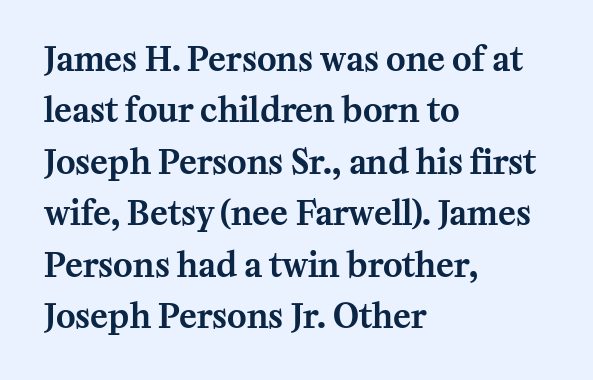
Observe the serifs anchoring each vertical stroke in this sample. Regarding leading, the lines here are spaced in the standard way. Lines of text with bare space underneath. Is there any slant? The stems are plumb. Teacher's note: observe the even left margin — that is flush-left alignment. Spacing verdict: proportional, widths tailored to each character.
